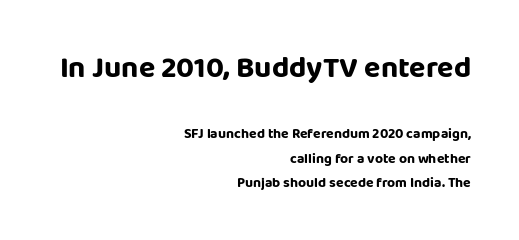
The image shows 30 px sans-serif type, upright; set right-aligned, line spacing 1.74x, normal letter spacing, not underlined; the first (top) block is 2.14x larger; low stroke contrast and a large x-height.
